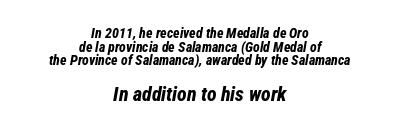
The image shows 20 px bold type, italic (leaning right); set centered, tight line spacing (0.97x), normal letter spacing, not underlined; the second (bottom) block is 1.43x larger.
